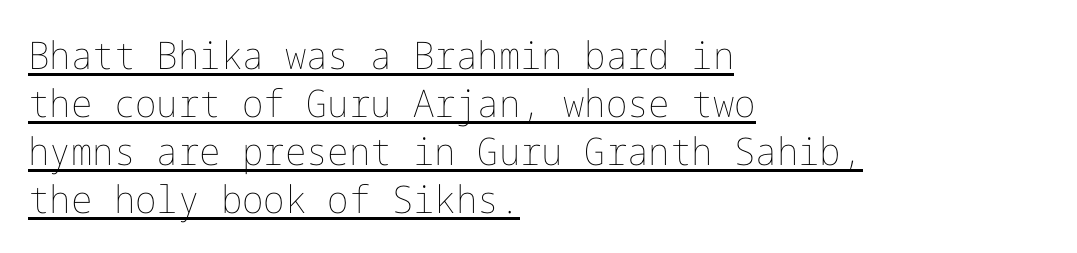
Q: Is the text bold? A: No.
Q: Is the text italic (slanted)? A: No, it is upright.
Q: Is the text underlined? A: Yes.
Q: How is the paragraph aligned? A: Left-aligned.
Q: Is the spacing between letters normal or unusually wide? A: Normal.
Q: Is the spacing between lines tight, normal or loose? A: Normal.
Q: Width (condensed, normal, or wide)? A: Normal.
Q: Stroke contrast? A: Low.
Q: x-height? A: Medium.
